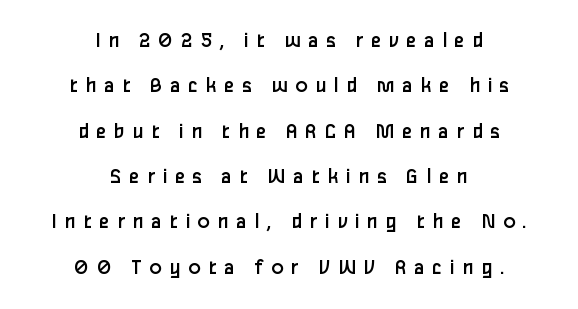
The axis of the letterforms is exactly vertical. The rendering uses a large line-height, opening up the rows. Check the space under the baseline: it is left empty. Each word looks stretched out because of the extra space between its letters. A quiet, ordinary-to-light weight characterises the typeface.
